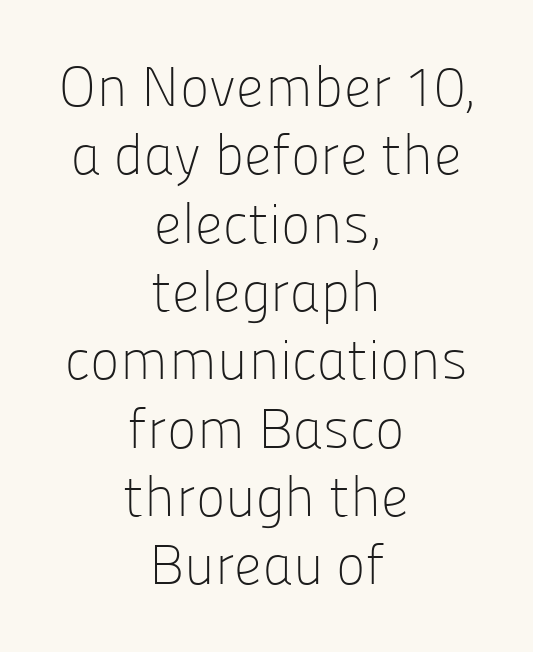
{"serif": "no", "italic": "no", "bold": "no", "weight": "light", "width": "normal", "stroke_contrast": "low", "x_height": "medium", "monospaced": "no", "underline": "no", "align": "center", "line_spacing_ratio": 1.22, "letter_spacing": "normal", "letter_spacing_em": 0.0, "glyph_px": 56}
